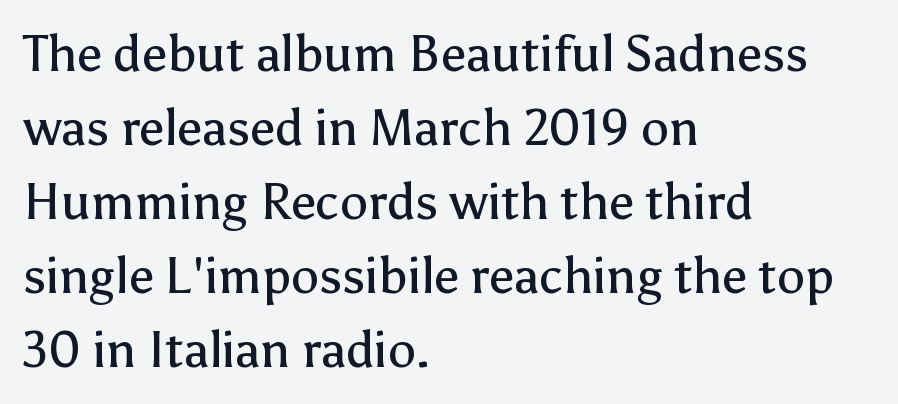
{"serif": "no", "italic": "no", "bold": "no", "weight": "regular", "width": "normal", "stroke_contrast": "low", "x_height": "medium", "monospaced": "no", "underline": "no", "align": "left", "line_spacing": "normal", "line_spacing_ratio": 1.48, "letter_spacing": "normal", "letter_spacing_em": 0.0, "glyph_px": 50}
